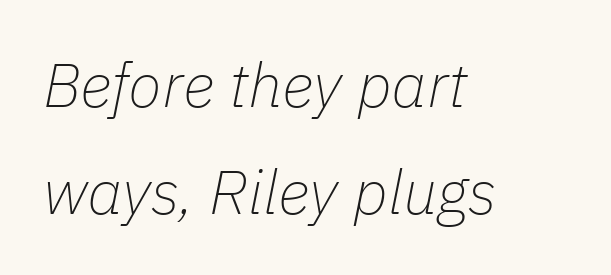
The image shows 62 px thin type, italic (leaning right); set left-aligned, line spacing 1.72x, normal letter spacing, not underlined; low stroke contrast and a medium x-height.
